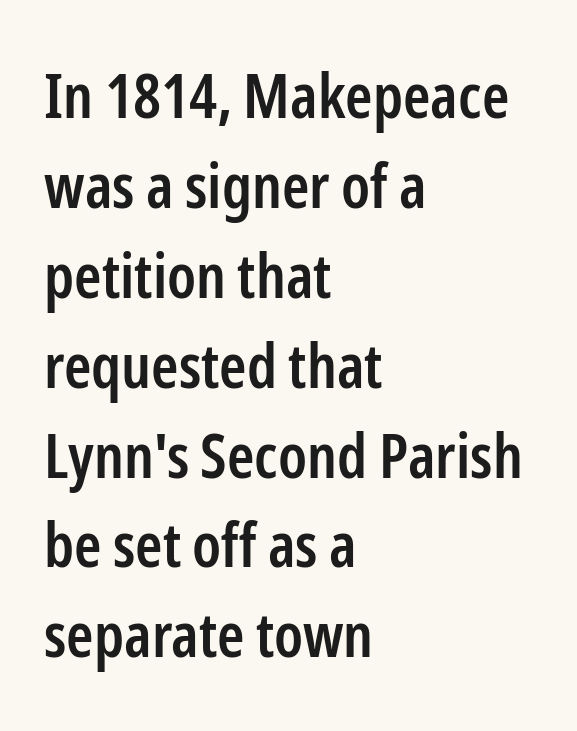
Q: Is the text bold? A: Semi-bold.
Q: Is the text italic (slanted)? A: No, it is upright.
Q: Is the typeface a serif or a sans-serif typeface? A: Sans-serif.
Q: Is the text underlined? A: No.
Q: How is the paragraph aligned? A: Left-aligned.
Q: Is the spacing between letters normal or unusually wide? A: Normal.
Q: Is the spacing between lines tight, normal or loose? A: Normal.
Q: Width (condensed, normal, or wide)? A: Condensed.
Q: Stroke contrast? A: Low.
Q: x-height? A: Medium.
Q: Monospaced? A: No.
